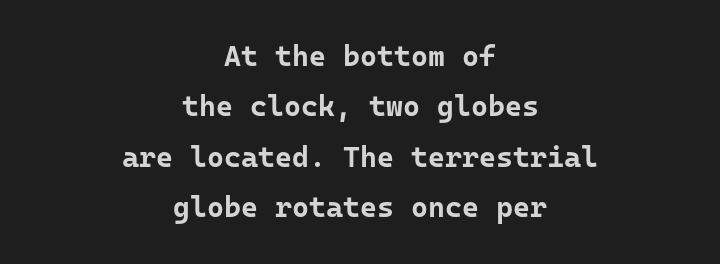
Q: Is the text bold? A: Yes.
Q: Is the text italic (slanted)? A: No, it is upright.
Q: Is the typeface a serif or a sans-serif typeface? A: Sans-serif.
Q: Is the text underlined? A: No.
Q: How is the paragraph aligned? A: Centered.
Q: Is the spacing between letters normal or unusually wide? A: Normal.
Q: Width (condensed, normal, or wide)? A: Normal.
Q: Stroke contrast? A: Low.
Q: x-height? A: Medium.
Q: Monospaced? A: Yes.
